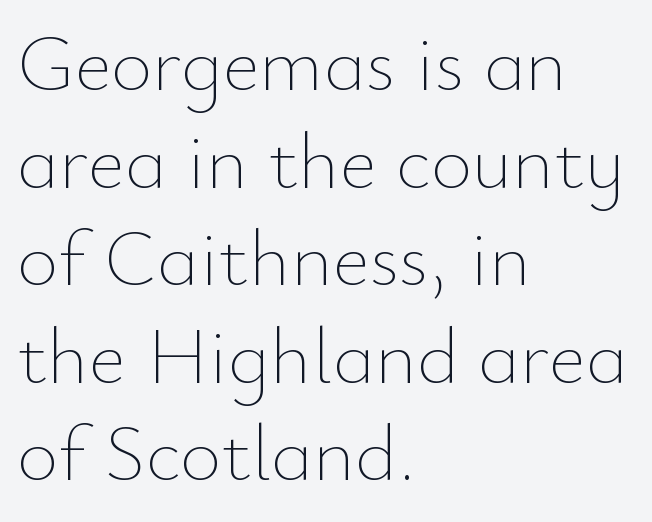
Characters follow at the spacing the type designer built in. Character widths vary here, with narrow letters taking less room than wide ones. Type without underlining. Alignment: flush left. Upright lettering throughout. No letter is thick-stroked: the sample isn't bold.
